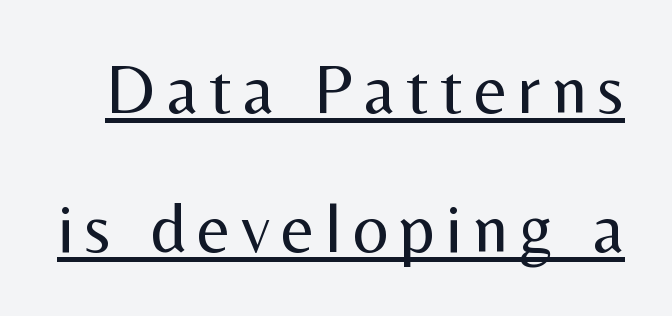
The image shows 70 px regular-weight sans-serif type, upright; set loose line spacing (1.98x), underlined; medium stroke contrast and a medium x-height.
